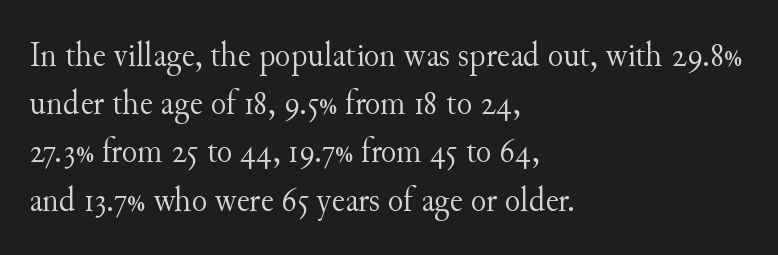
Q: Is the text bold? A: No.
Q: Is the text italic (slanted)? A: No, it is upright.
Q: Is the typeface a serif or a sans-serif typeface? A: Serif.
Q: Is the text underlined? A: No.
Q: How is the paragraph aligned? A: Left-aligned.
Q: Is the spacing between letters normal or unusually wide? A: Normal.
Q: Is the spacing between lines tight, normal or loose? A: Normal.
Q: Width (condensed, normal, or wide)? A: Normal.
Q: Stroke contrast? A: Medium.
Q: x-height? A: Small.
Q: Monospaced? A: No.
